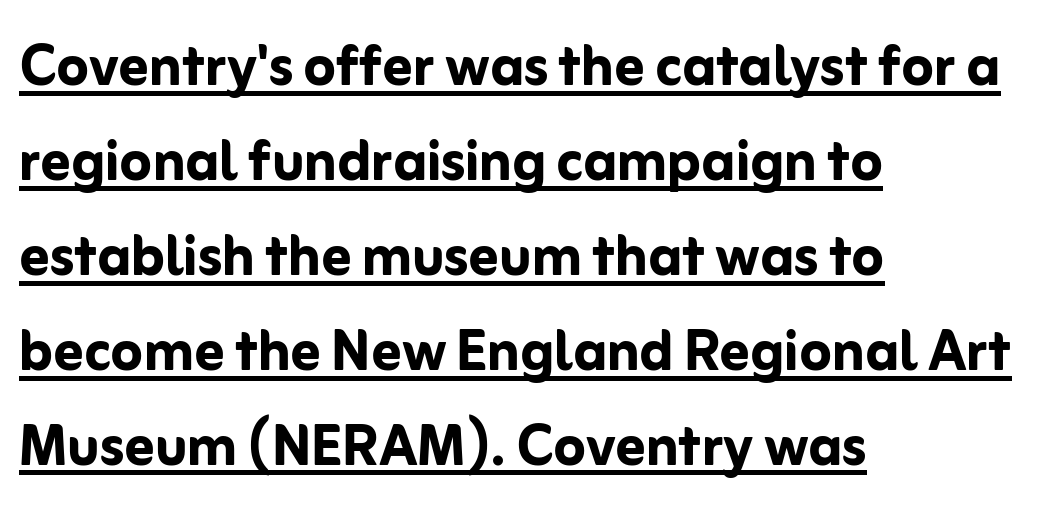
Q: Is the text bold? A: Yes.
Q: Is the text italic (slanted)? A: No, it is upright.
Q: Is the typeface a serif or a sans-serif typeface? A: Sans-serif.
Q: Is the text underlined? A: Yes.
Q: How is the paragraph aligned? A: Left-aligned.
Q: Is the spacing between letters normal or unusually wide? A: Normal.
Q: Is the spacing between lines tight, normal or loose? A: Normal.
Q: Width (condensed, normal, or wide)? A: Normal.
Q: Stroke contrast? A: Low.
Q: x-height? A: Medium.
Q: Monospaced? A: No.
